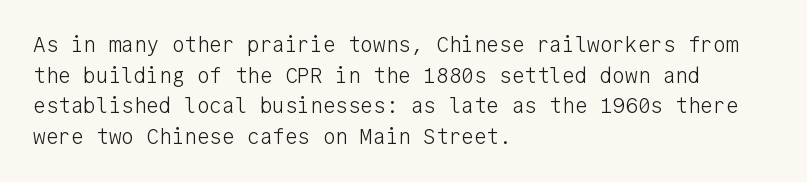
The strip under each line holds only bare page. The lines in this sample share a left origin and differ only in where they stop. The block of text has a typical density, with ordinary space between rows. A typesetter would call this zero additional tracking. Each stroke keeps to a modest, everyday thickness or less. Style check: upright.
